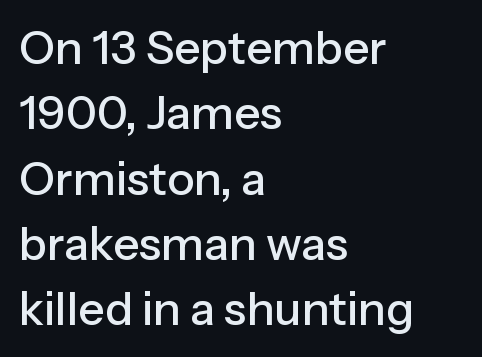
The image shows 46 px sans-serif type, upright; set left-aligned, normal line spacing (1.42x), normal letter spacing, not underlined; low stroke contrast and a medium x-height.
